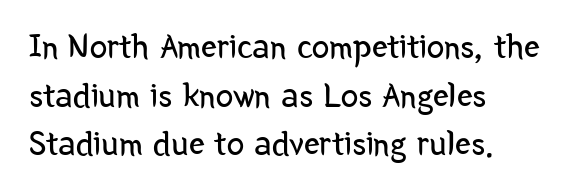
{"serif": "no", "italic": "no", "bold": "no", "weight": "regular", "width": "condensed", "stroke_contrast": "low", "x_height": "medium", "monospaced": "no", "underline": "no", "align": "left", "line_spacing": "normal", "line_spacing_ratio": 1.39, "letter_spacing": "normal", "letter_spacing_em": 0.0, "glyph_px": 35}
